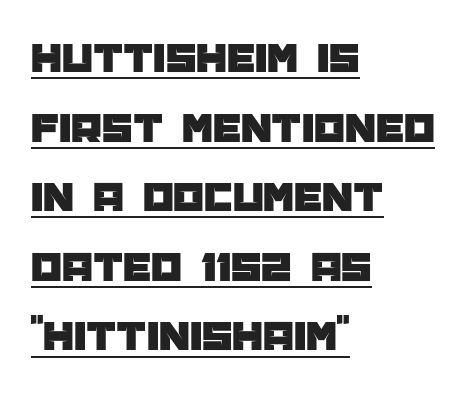
The passage shown is typeset with a sans-serif family. Every row of glyphs begins at an identical x-position on the left. Each new line begins a customary step beneath the previous one. Spacing verdict: proportional, widths tailored to each character. Nobody touched the tracking dial on this one.
